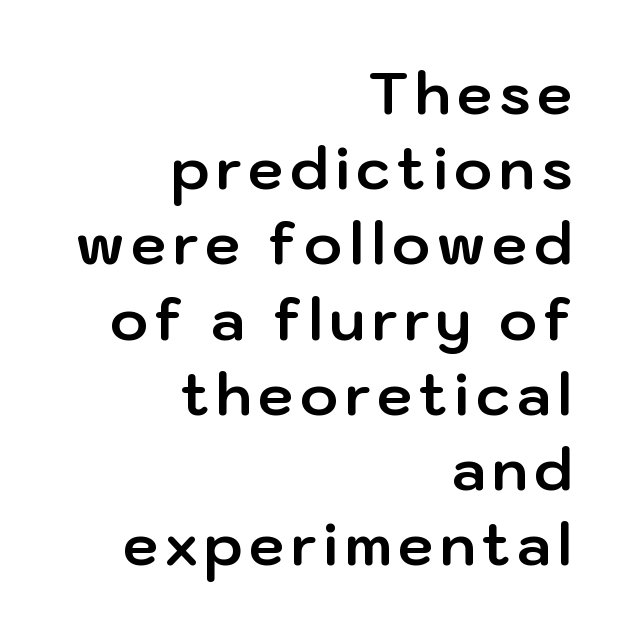
{"serif": "no", "italic": "no", "bold": "yes", "weight": "bold", "width": "normal", "stroke_contrast": "low", "x_height": "medium", "monospaced": "no", "underline": "no", "align": "right", "line_spacing": "normal", "line_spacing_ratio": 1.32, "glyph_px": 57}
